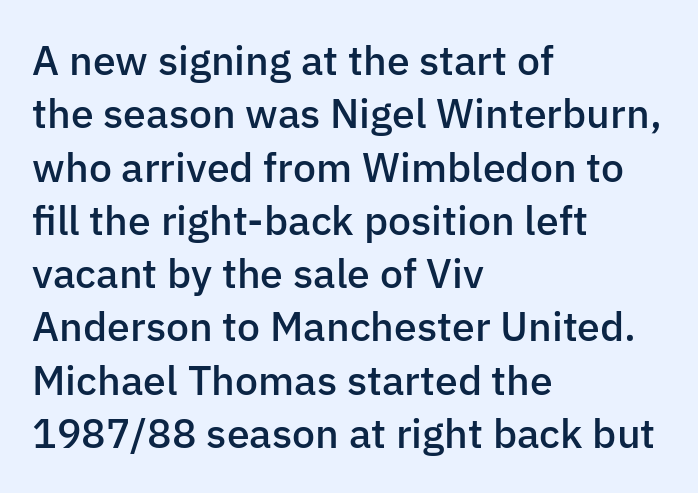
Whoever set this chose a conventional vertical rhythm. This sample uses an upright cut, with every glyph sitting square on the baseline. Grotesque or geometric, the face here clearly has no serifs. Inter-character spacing is left at the font's built-in metrics.
